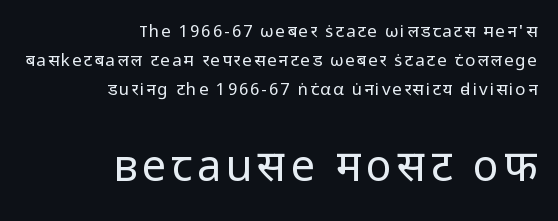
{"serif": "no", "italic": "no", "bold": "no", "weight": "regular", "width": "normal", "stroke_contrast": "low", "x_height": "medium", "monospaced": "no", "underline": "no", "align": "right", "line_spacing": "normal", "line_spacing_ratio": 1.7, "larger_block": "second", "size_ratio": 2.53, "glyph_px": 43}
